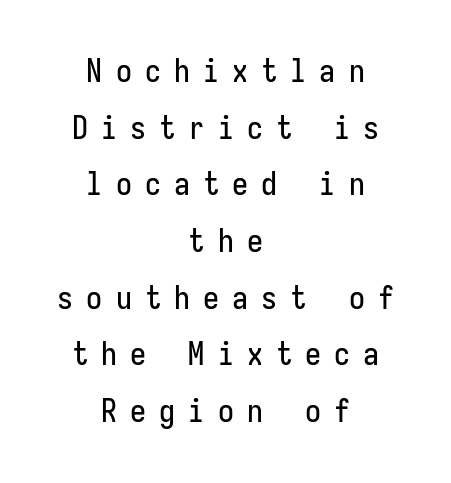
Q: Is the text italic (slanted)? A: No, it is upright.
Q: Is the typeface a serif or a sans-serif typeface? A: Sans-serif.
Q: Is the text underlined? A: No.
Q: How is the paragraph aligned? A: Centered.
Q: Is the spacing between letters normal or unusually wide? A: Unusually wide.
Q: Width (condensed, normal, or wide)? A: Condensed.
Q: Stroke contrast? A: Low.
Q: x-height? A: Medium.
Q: Monospaced? A: Yes.
